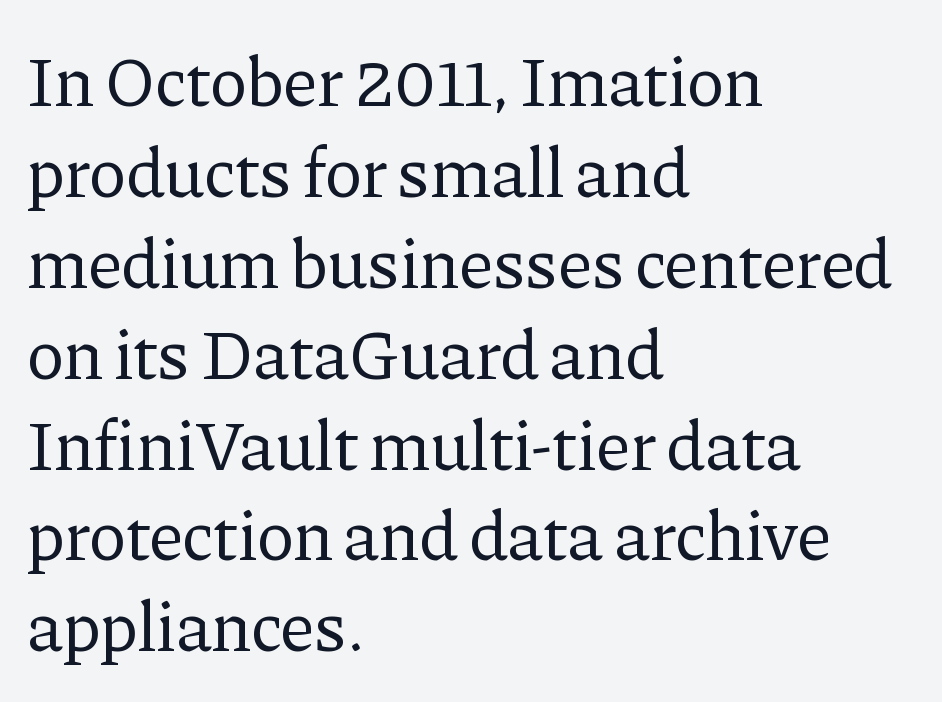
Stroke thickness stays within the range of a standard reading face or lighter. Note the varied advance widths — an 'i' is clearly narrower than an 'm'. Examine the stroke ends and you'll spot serifs. No extra tracking has been applied to these lines.
